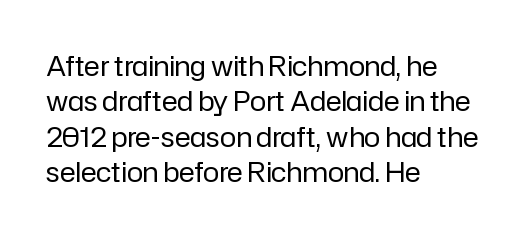
Line beginnings align vertically; line endings do not. The typography opts for an upright posture over an oblique one. Baseline-to-baseline distance is the conventional proportion of letter height. The characters are drawn with everyday or finer stroke widths. Here the glyphs are tracked normally, forming tight word shapes.
